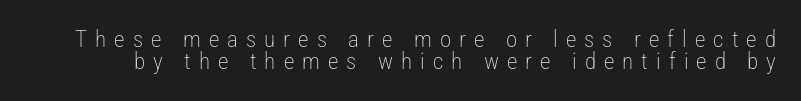
Clear beneath every line of the passage. These lines huddle together more closely than default settings would place them. Loose tracking; the words dissolve into strings of separated letters. The weight tops out at a normal text grade. Is there any slant? The stems are plumb.
